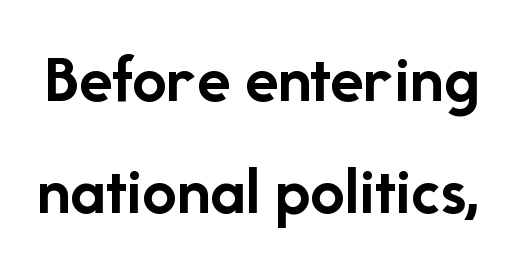
The image shows 69 px semibold sans-serif type, upright; set normal line spacing (1.62x), normal letter spacing, not underlined; low stroke contrast and a medium x-height.
